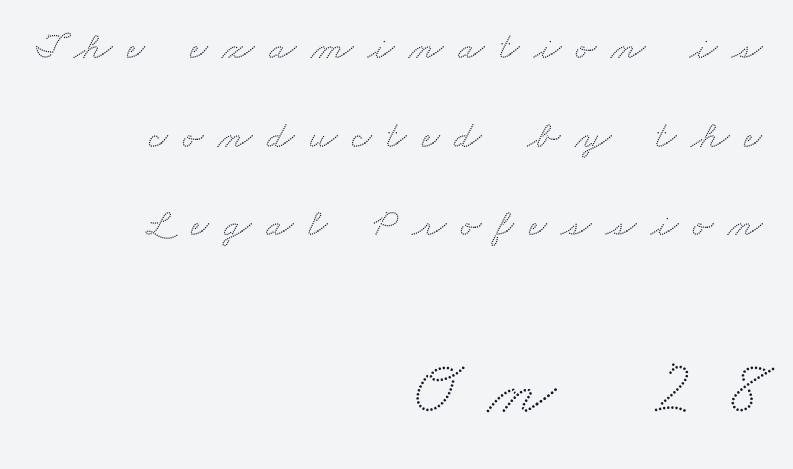
The image shows 78 px wide serif type; set right-aligned, loose line spacing (2.27x), unusually wide letter spacing (+0.38 em), not underlined; the second (bottom) block is 2.0x larger; medium stroke contrast and a small x-height.
